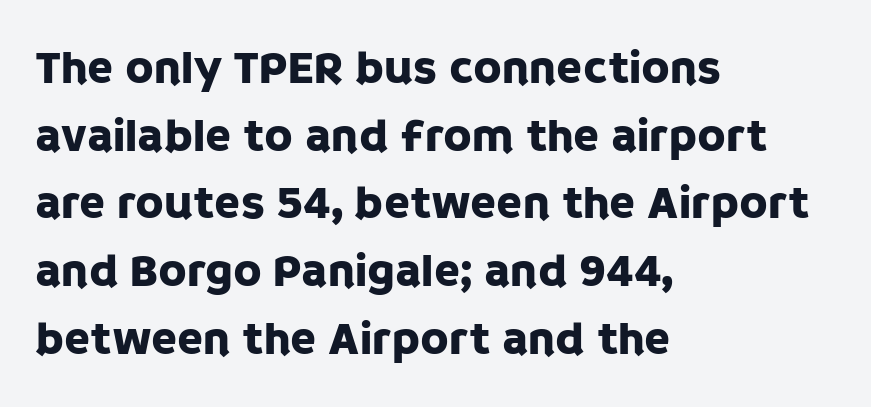
Q: Is the text italic (slanted)? A: No, it is upright.
Q: Is the typeface a serif or a sans-serif typeface? A: Sans-serif.
Q: Is the text underlined? A: No.
Q: How is the paragraph aligned? A: Left-aligned.
Q: Is the spacing between letters normal or unusually wide? A: Normal.
Q: Is the spacing between lines tight, normal or loose? A: Normal.
Q: Width (condensed, normal, or wide)? A: Normal.
Q: Stroke contrast? A: Low.
Q: x-height? A: Large.
Q: Monospaced? A: No.
